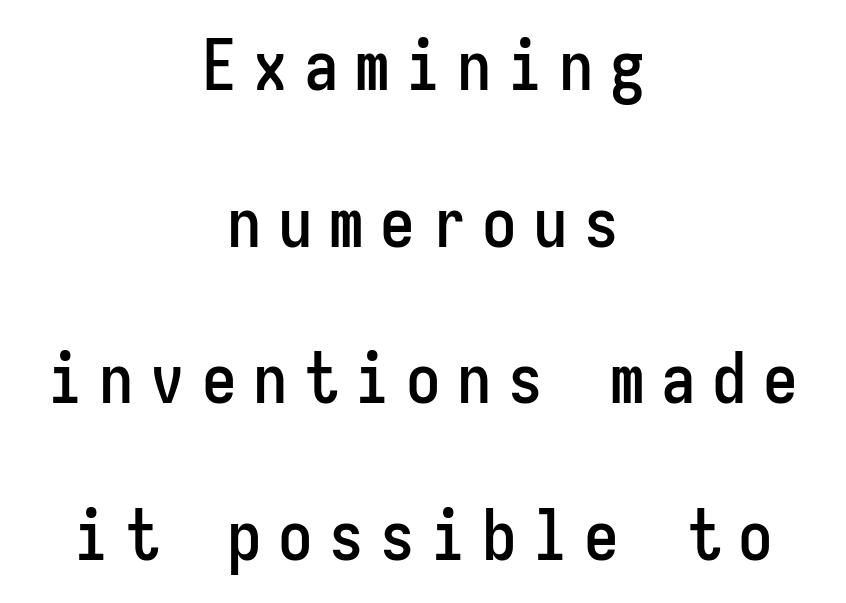
{"serif": "no", "italic": "no", "width": "condensed", "stroke_contrast": "low", "x_height": "medium", "monospaced": "yes", "underline": "no", "align": "center", "line_spacing": "loose", "line_spacing_ratio": 2.27, "letter_spacing": "wide", "letter_spacing_em": 0.24, "glyph_px": 69}
